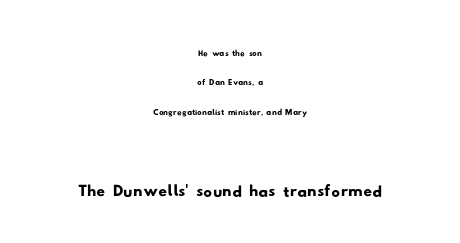
The image shows 43 px wide sans-serif type; set centered, normal line spacing (1.34x), normal letter spacing, not underlined; the second (bottom) block is 1.95x larger; low stroke contrast and a small x-height.
